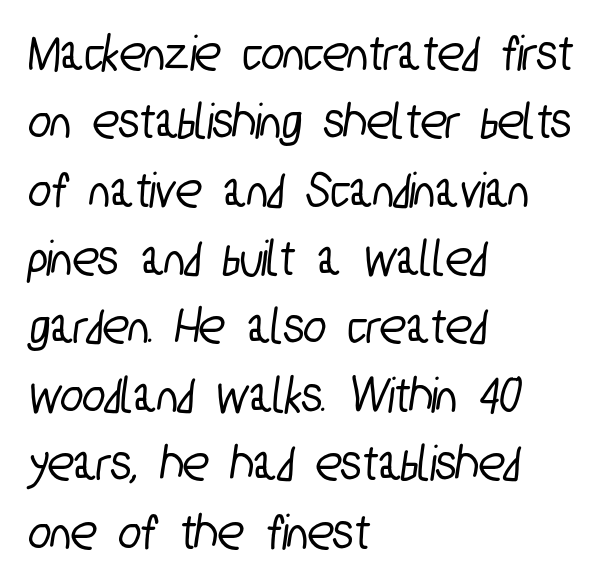
{"serif": "no", "width": "condensed", "stroke_contrast": "low", "x_height": "medium", "monospaced": "no", "underline": "no", "align": "left", "line_spacing": "normal", "line_spacing_ratio": 1.29, "letter_spacing": "normal", "letter_spacing_em": 0.0, "glyph_px": 53}
